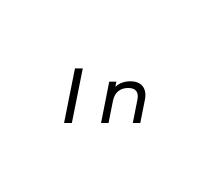
{"italic": "yes", "lean": "right", "slant_degrees": 11, "width": "normal", "stroke_contrast": "low", "x_height": "medium", "monospaced": "no", "underline": "no", "glyph_px": 78}
